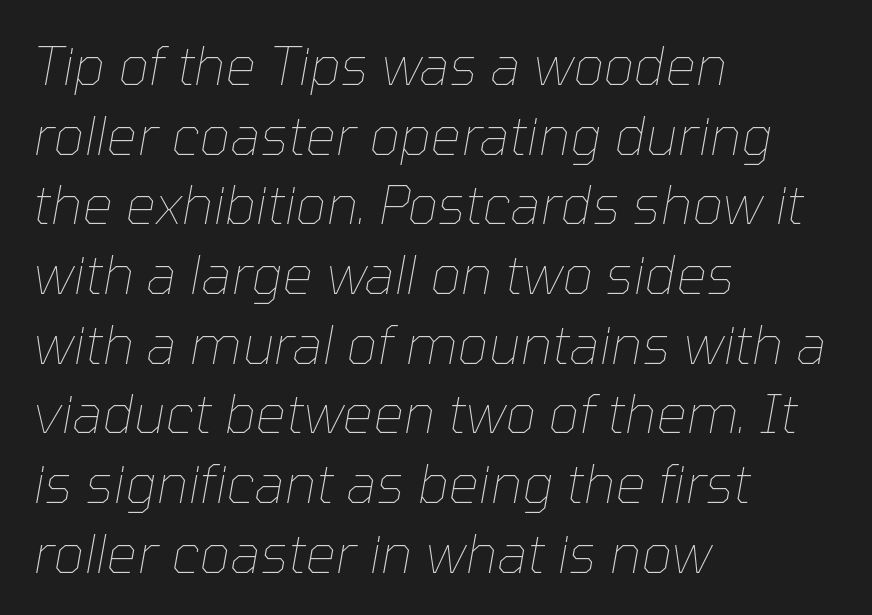
Q: Is the text bold? A: No.
Q: Is the text italic (slanted)? A: Yes, it leans right by about 10 degrees.
Q: Is the text underlined? A: No.
Q: How is the paragraph aligned? A: Left-aligned.
Q: Is the spacing between letters normal or unusually wide? A: Normal.
Q: Is the spacing between lines tight, normal or loose? A: Normal.
Q: Width (condensed, normal, or wide)? A: Normal.
Q: Stroke contrast? A: Low.
Q: x-height? A: Medium.
Q: Monospaced? A: No.
